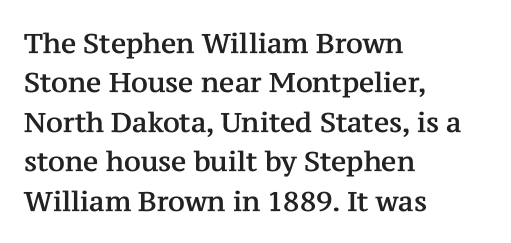
Rule under the text: the space is simply empty. The passage is arranged the way most books set body copy — flush left. This is the regular roman posture of the typeface. Default kerning and tracking; the words read as compact shapes.
